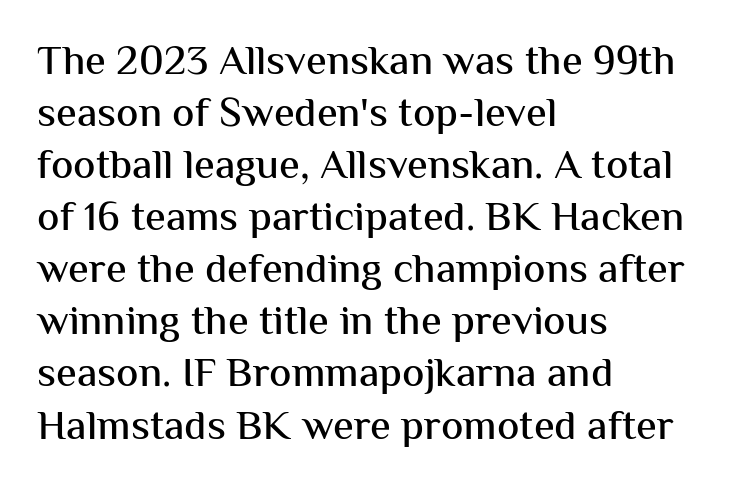
{"serif": "no", "italic": "no", "width": "normal", "stroke_contrast": "medium", "x_height": "medium", "monospaced": "no", "underline": "no", "align": "left", "line_spacing_ratio": 1.24, "letter_spacing": "normal", "letter_spacing_em": 0.0, "glyph_px": 42}
